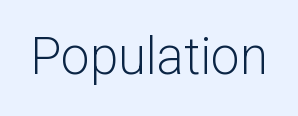
Q: Is the text bold? A: No.
Q: Is the text italic (slanted)? A: No, it is upright.
Q: Is the typeface a serif or a sans-serif typeface? A: Sans-serif.
Q: Is the text underlined? A: No.
Q: Is the spacing between letters normal or unusually wide? A: Normal.
Q: Width (condensed, normal, or wide)? A: Normal.
Q: Stroke contrast? A: Low.
Q: x-height? A: Medium.
Q: Monospaced? A: No.
